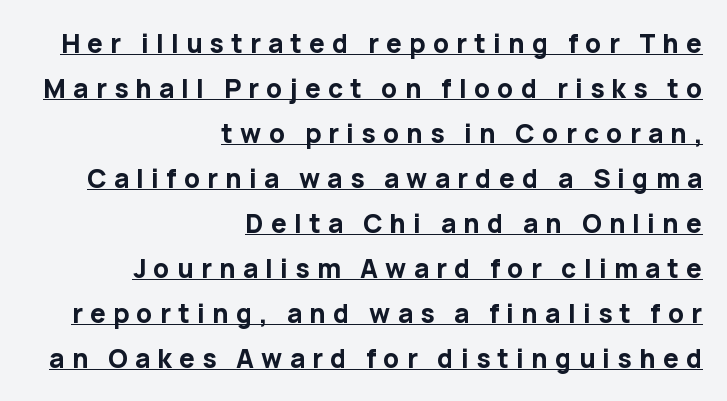
These words are printed bold, with thick strokes throughout. A student would call this right alignment; a typographer would say flush right, rag left. The passage shown has open, widely tracked lettering throughout. The typesetter has applied underlining to the passage shown.
